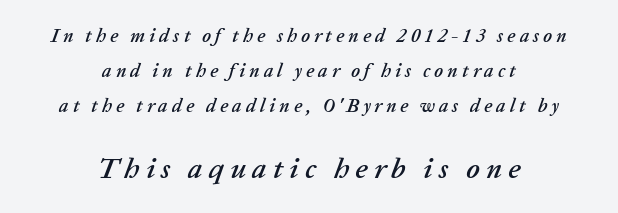
Q: Is the text italic (slanted)? A: Yes, it leans right by about 20 degrees.
Q: Is the text underlined? A: No.
Q: How is the paragraph aligned? A: Centered.
Q: Is the spacing between letters normal or unusually wide? A: Unusually wide.
Q: Which block of text is set in a larger size, the first (top) or the second (bottom)? A: The second (bottom) one.
Q: Width (condensed, normal, or wide)? A: Normal.
Q: Stroke contrast? A: Low.
Q: x-height? A: Medium.
Q: Monospaced? A: No.
